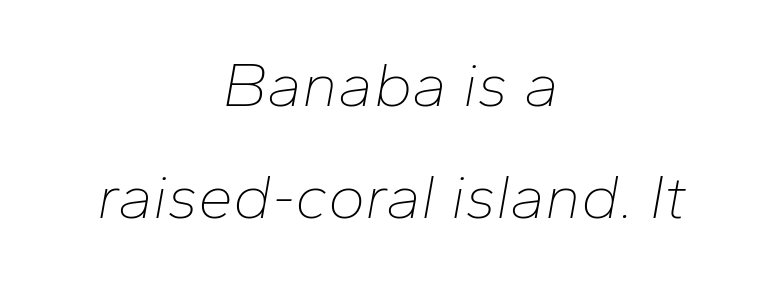
The image shows 63 px thin type, italic (leaning right); set centered, line spacing 1.78x, normal letter spacing, not underlined; low stroke contrast and a medium x-height.
